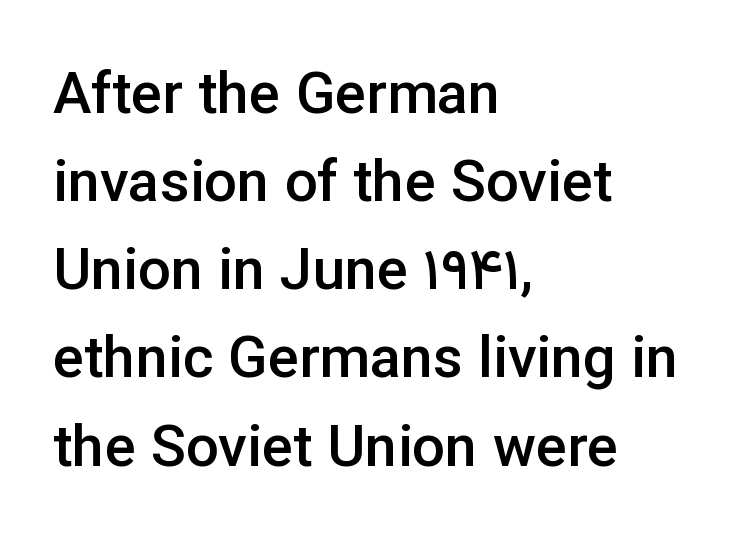
Q: Is the text bold? A: Semi-bold.
Q: Is the text italic (slanted)? A: No, it is upright.
Q: Is the typeface a serif or a sans-serif typeface? A: Sans-serif.
Q: Is the text underlined? A: No.
Q: How is the paragraph aligned? A: Left-aligned.
Q: Is the spacing between letters normal or unusually wide? A: Normal.
Q: Is the spacing between lines tight, normal or loose? A: Normal.
Q: Width (condensed, normal, or wide)? A: Normal.
Q: Stroke contrast? A: Low.
Q: x-height? A: Medium.
Q: Monospaced? A: No.
